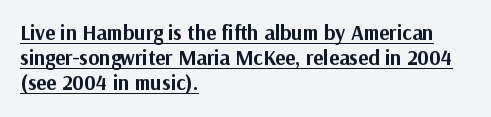
If you drew a line through each stem, it would be perfectly vertical. The paragraph shown leans on its left margin. Does the weight exceed regular? Yes, all the way to bold. Every word sits above its own underline.
